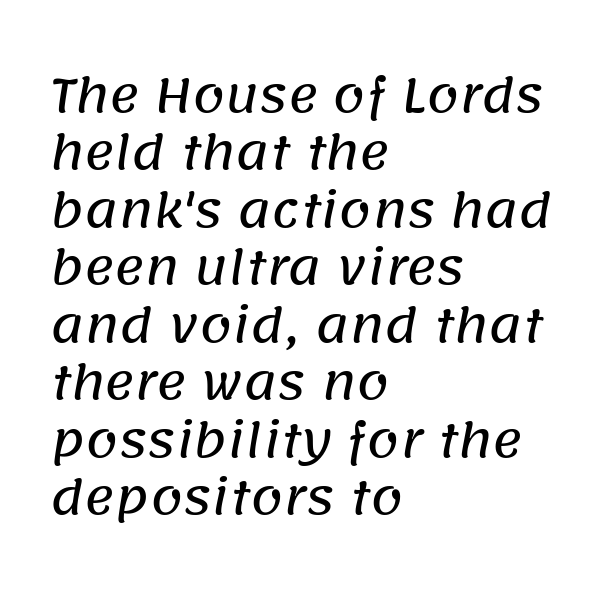
Q: Is the typeface a serif or a sans-serif typeface? A: Sans-serif.
Q: Is the text underlined? A: No.
Q: How is the paragraph aligned? A: Left-aligned.
Q: Is the spacing between letters normal or unusually wide? A: Normal.
Q: Is the spacing between lines tight, normal or loose? A: Normal.
Q: Width (condensed, normal, or wide)? A: Normal.
Q: Stroke contrast? A: Low.
Q: x-height? A: Large.
Q: Monospaced? A: No.
